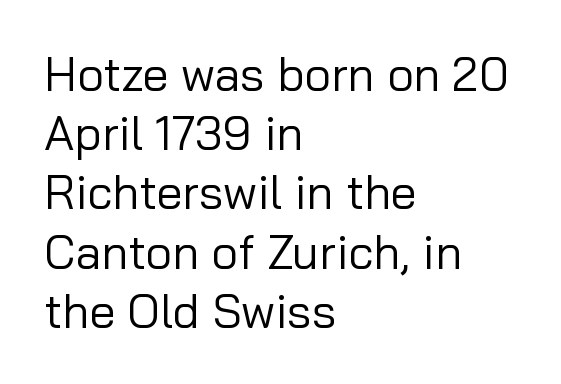
{"serif": "no", "italic": "no", "bold": "no", "weight": "regular", "width": "normal", "stroke_contrast": "low", "x_height": "medium", "monospaced": "no", "underline": "no", "align": "left", "line_spacing": "normal", "line_spacing_ratio": 1.26, "letter_spacing": "normal", "letter_spacing_em": 0.0, "glyph_px": 47}
